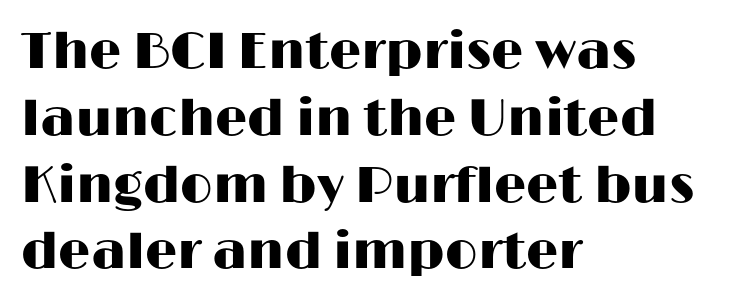
{"serif": "no", "italic": "no", "width": "wide", "stroke_contrast": "high", "x_height": "medium", "monospaced": "no", "underline": "no", "align": "left", "line_spacing": "normal", "line_spacing_ratio": 1.31, "letter_spacing": "normal", "letter_spacing_em": 0.0, "glyph_px": 51}
